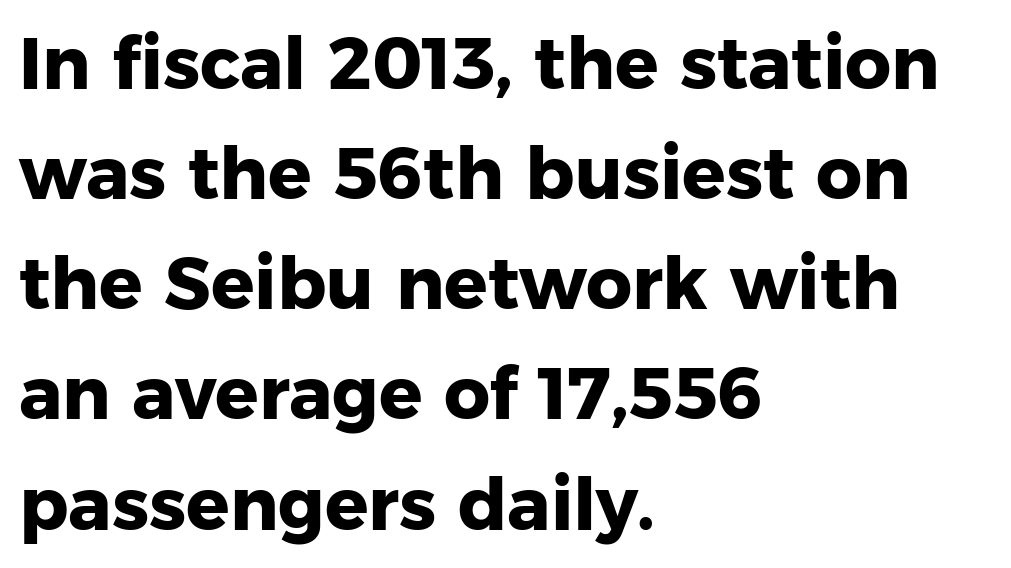
Q: Is the text bold? A: Yes.
Q: Is the text italic (slanted)? A: No, it is upright.
Q: Is the typeface a serif or a sans-serif typeface? A: Sans-serif.
Q: Is the text underlined? A: No.
Q: How is the paragraph aligned? A: Left-aligned.
Q: Is the spacing between letters normal or unusually wide? A: Normal.
Q: Is the spacing between lines tight, normal or loose? A: Normal.
Q: Width (condensed, normal, or wide)? A: Normal.
Q: Stroke contrast? A: Low.
Q: x-height? A: Medium.
Q: Monospaced? A: No.
